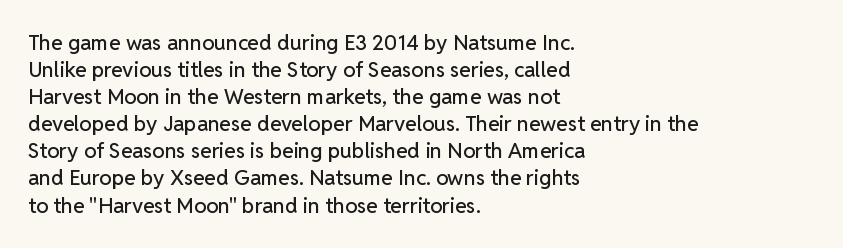
{"italic": "no", "underline": "no", "align": "left", "line_spacing": "normal", "line_spacing_ratio": 1.29, "letter_spacing": "normal", "letter_spacing_em": 0.0, "glyph_px": 21}
